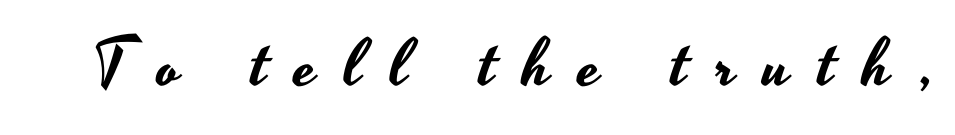
The image shows 67 px wide sans-serif type; set unusually wide letter spacing (+0.42 em), not underlined; low stroke contrast and a small x-height.
